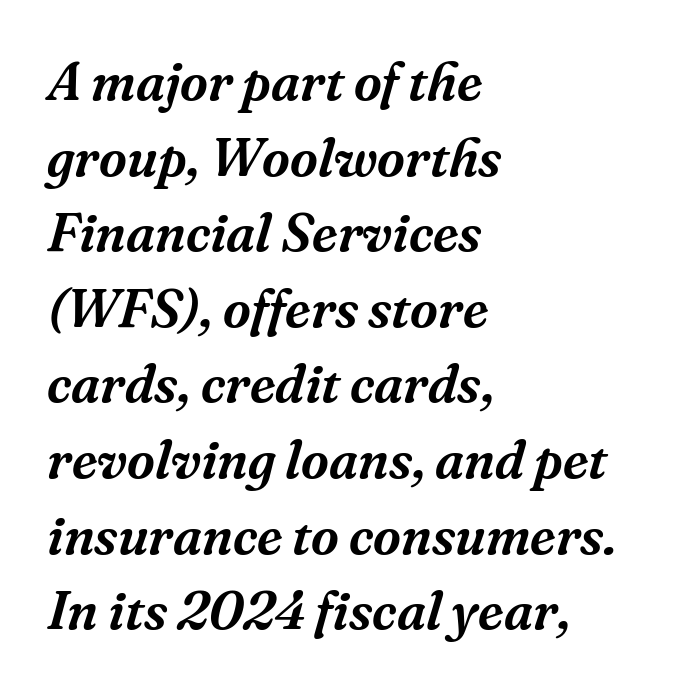
Underline: absent. Leading: standard. This sample has the flowing, uneven cadence of proportional lettering. Teacher's note: observe the even left margin — that is flush-left alignment. Inter-character spacing is left at the font's built-in metrics.
